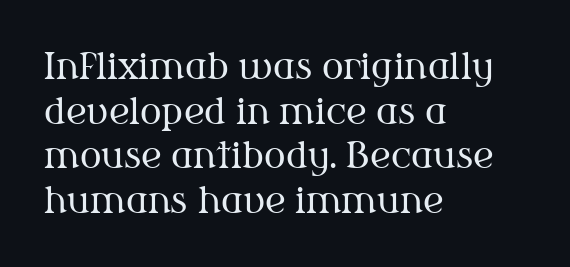
The image shows 36 px regular-weight serif type, upright; set left-aligned, line spacing 1.24x, normal letter spacing, not underlined; medium stroke contrast and a medium x-height.
